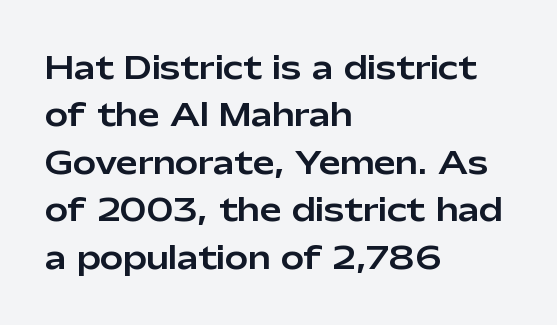
The image shows 31 px sans-serif type, upright; set left-aligned, normal line spacing (1.53x), normal letter spacing, not underlined; low stroke contrast and a medium x-height.
